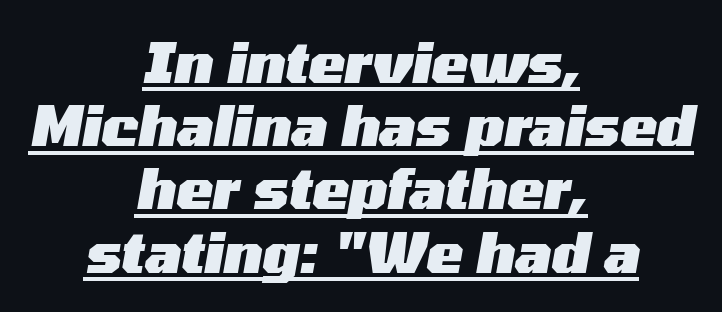
The image shows 55 px heavy, wide type, italic (leaning right); set centered, tight line spacing (1.15x), normal letter spacing, underlined; medium stroke contrast and a medium x-height.
